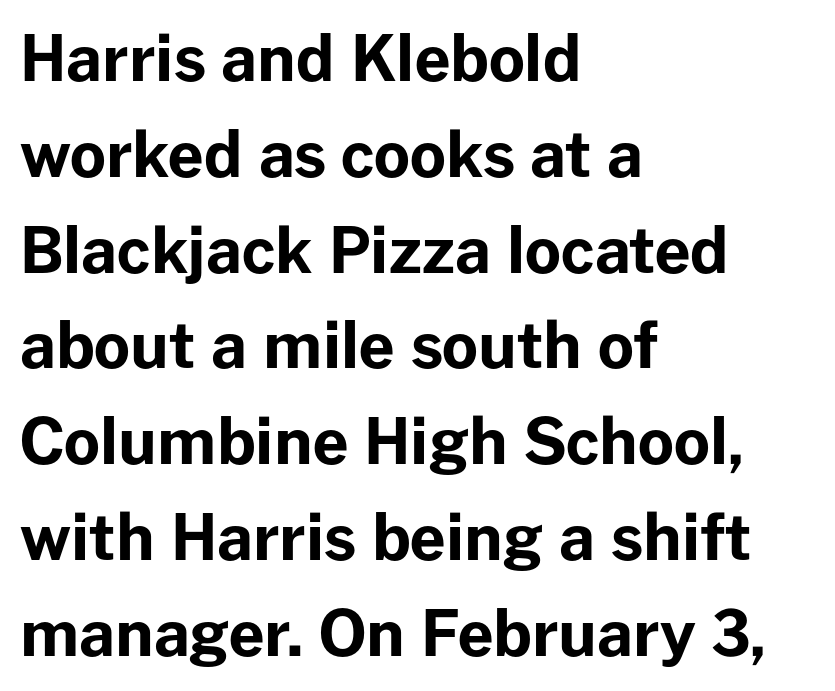
Q: Is the text bold? A: Yes.
Q: Is the text italic (slanted)? A: No, it is upright.
Q: Is the typeface a serif or a sans-serif typeface? A: Sans-serif.
Q: Is the text underlined? A: No.
Q: How is the paragraph aligned? A: Left-aligned.
Q: Is the spacing between letters normal or unusually wide? A: Normal.
Q: Is the spacing between lines tight, normal or loose? A: Normal.
Q: Width (condensed, normal, or wide)? A: Normal.
Q: Stroke contrast? A: Low.
Q: x-height? A: Medium.
Q: Monospaced? A: No.
